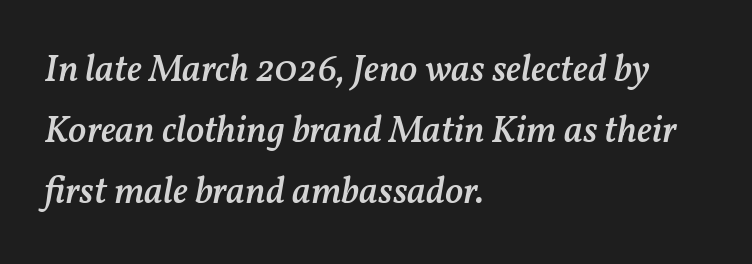
Q: Is the text bold? A: Semi-bold.
Q: Is the text italic (slanted)? A: Yes, it leans right by about 11 degrees.
Q: Is the text underlined? A: No.
Q: How is the paragraph aligned? A: Left-aligned.
Q: Is the spacing between letters normal or unusually wide? A: Normal.
Q: Is the spacing between lines tight, normal or loose? A: Normal.
Q: Width (condensed, normal, or wide)? A: Normal.
Q: Stroke contrast? A: Medium.
Q: x-height? A: Medium.
Q: Monospaced? A: No.
